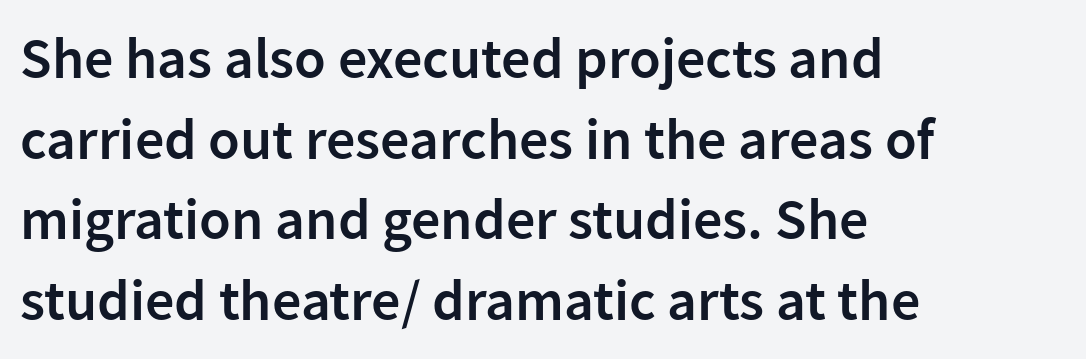
The image shows 58 px semibold sans-serif type, upright; set left-aligned, normal line spacing (1.39x), normal letter spacing, not underlined; low stroke contrast and a medium x-height.
